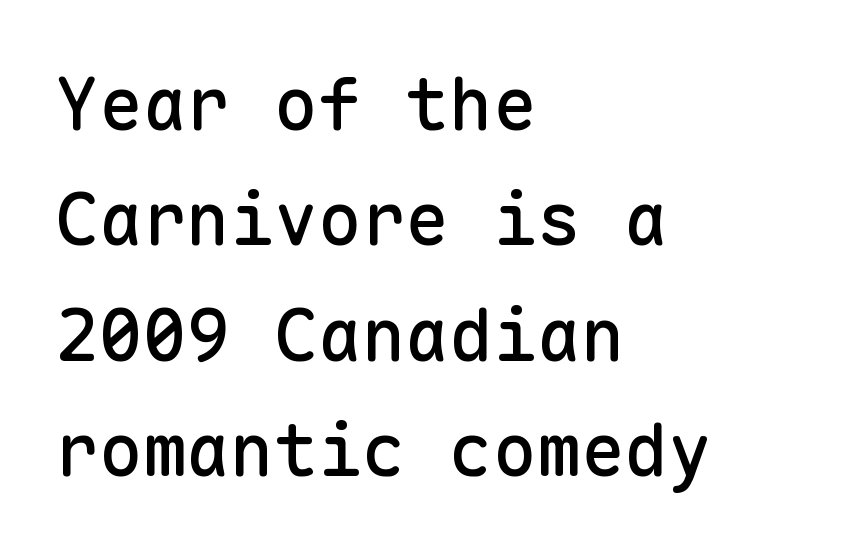
The image shows 73 px sans-serif type, upright, monospaced; set left-aligned, normal line spacing (1.58x), normal letter spacing, not underlined; low stroke contrast and a medium x-height.
